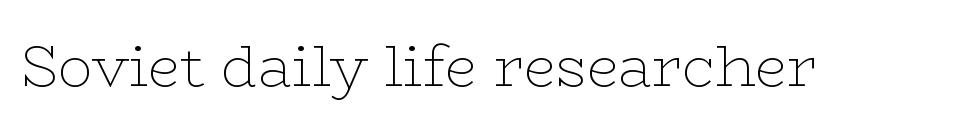
The letters look calm and open, with moderate or lighter stems. In terms of letterspacing, this is plain default setting. Is this a sans? No — the strokes have serifs. The axis of the letterforms is exactly vertical.
